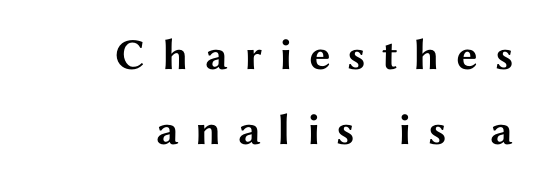
Q: Is the text bold? A: Yes.
Q: Is the text italic (slanted)? A: No, it is upright.
Q: Is the typeface a serif or a sans-serif typeface? A: Sans-serif.
Q: Is the text underlined? A: No.
Q: How is the paragraph aligned? A: Right-aligned.
Q: Is the spacing between letters normal or unusually wide? A: Unusually wide.
Q: Is the spacing between lines tight, normal or loose? A: Normal.
Q: Width (condensed, normal, or wide)? A: Wide.
Q: Stroke contrast? A: Medium.
Q: x-height? A: Medium.
Q: Monospaced? A: No.
